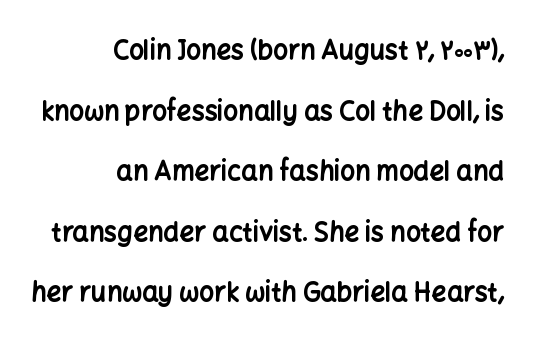
The image shows 26 px bold type, upright; set right-aligned, loose line spacing (2.33x), normal letter spacing, not underlined.
